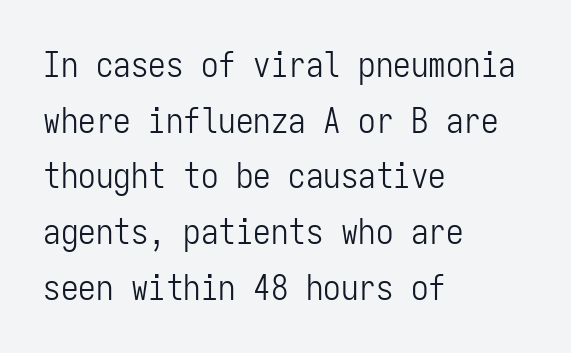
The image shows 35 px light, condensed sans-serif type, upright, monospaced; set left-aligned, normal line spacing (1.59x), normal letter spacing, not underlined; low stroke contrast and a medium x-height.
